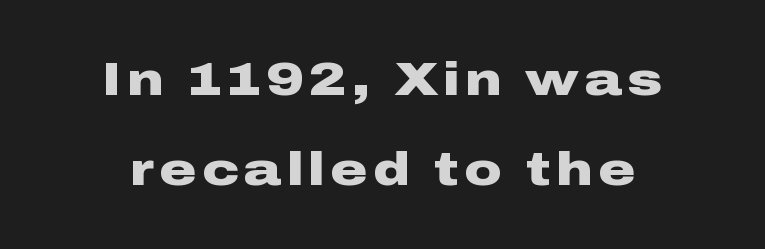
Q: Is the text bold? A: Yes.
Q: Is the text italic (slanted)? A: No, it is upright.
Q: Is the typeface a serif or a sans-serif typeface? A: Sans-serif.
Q: Is the text underlined? A: No.
Q: How is the paragraph aligned? A: Centered.
Q: Is the spacing between lines tight, normal or loose? A: Loose.
Q: Width (condensed, normal, or wide)? A: Wide.
Q: Stroke contrast? A: Low.
Q: x-height? A: Medium.
Q: Monospaced? A: No.
